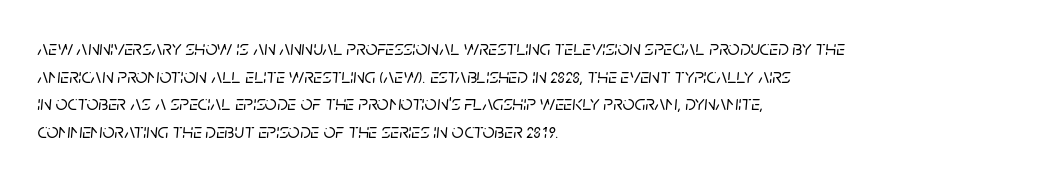
Q: Is the text italic (slanted)? A: Yes, it leans right by about 5 degrees.
Q: Is the text underlined? A: No.
Q: How is the paragraph aligned? A: Left-aligned.
Q: Is the spacing between letters normal or unusually wide? A: Normal.
Q: Is the spacing between lines tight, normal or loose? A: Normal.
